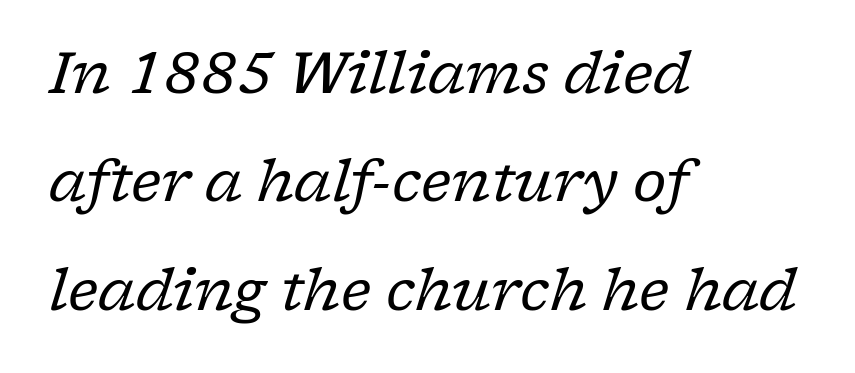
{"serif": "yes", "italic": "yes", "lean": "right", "slant_degrees": 17, "bold": "no", "weight": "regular", "width": "normal", "stroke_contrast": "low", "x_height": "medium", "monospaced": "no", "underline": "no", "align": "left", "line_spacing": "loose", "line_spacing_ratio": 1.9, "letter_spacing": "normal", "letter_spacing_em": 0.0, "glyph_px": 57}
